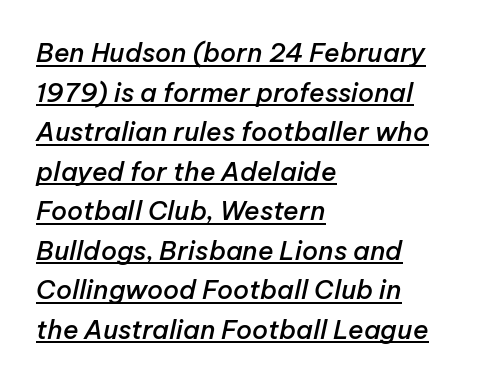
{"italic": "yes", "lean": "right", "slant_degrees": 12, "bold": "semi", "underline": "yes", "align": "left", "line_spacing": "normal", "line_spacing_ratio": 1.52, "letter_spacing": "normal", "letter_spacing_em": 0.0, "glyph_px": 26}
